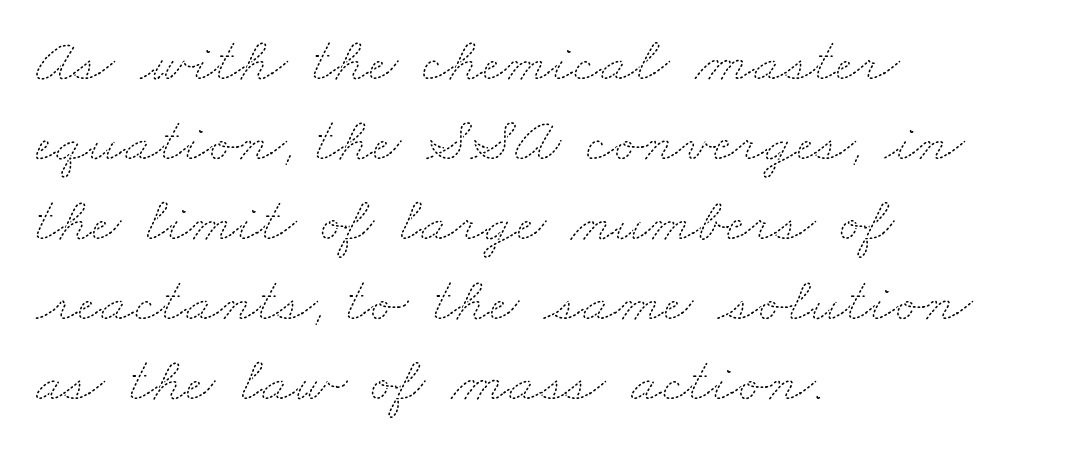
Q: Is the text bold? A: No.
Q: Is the text underlined? A: No.
Q: How is the paragraph aligned? A: Left-aligned.
Q: Is the spacing between letters normal or unusually wide? A: Normal.
Q: Is the spacing between lines tight, normal or loose? A: Normal.
Q: Width (condensed, normal, or wide)? A: Wide.
Q: Stroke contrast? A: Medium.
Q: x-height? A: Small.
Q: Monospaced? A: No.
